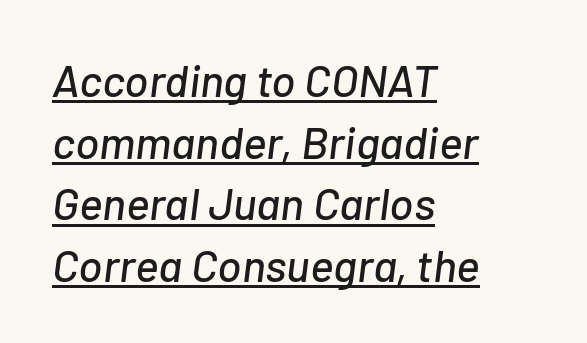
{"italic": "yes", "lean": "right", "slant_degrees": 7, "width": "normal", "stroke_contrast": "low", "x_height": "medium", "monospaced": "no", "underline": "yes", "align": "left", "line_spacing": "normal", "line_spacing_ratio": 1.37, "letter_spacing": "normal", "letter_spacing_em": 0.0, "glyph_px": 45}
